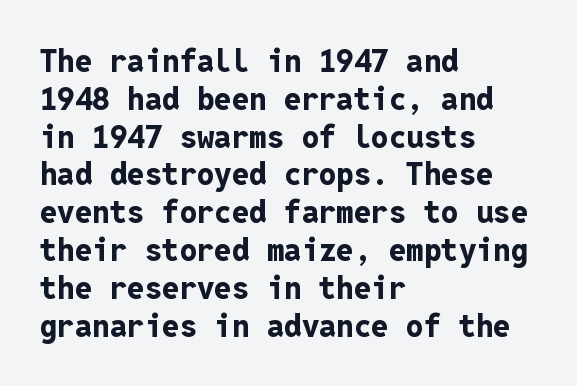
Compared with a centered layout, this one pins lines to the left instead. The passage shown has conventional tracking throughout. Each letter, wide or thin by design, is forced into the same width here. Compared with an ordinary text face, these strokes are far heavier — a full bold. The letters carry no serifs — their stems end cleanly without finishing strokes. Posture: upright roman.
